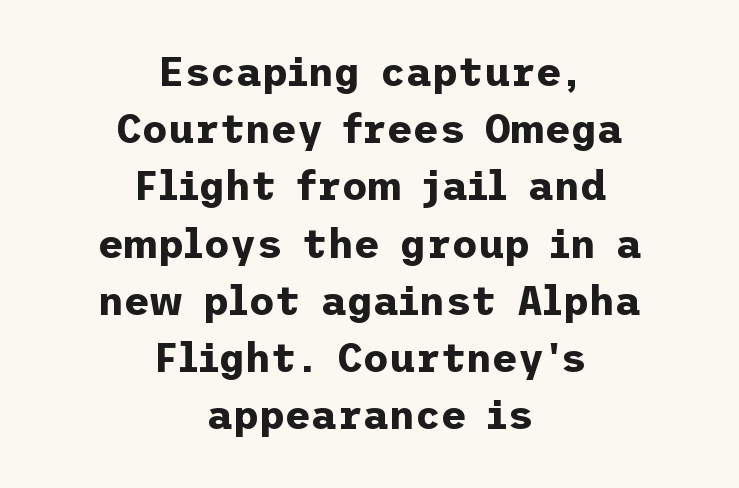
Q: Is the text bold? A: Yes.
Q: Is the text italic (slanted)? A: No, it is upright.
Q: Is the typeface a serif or a sans-serif typeface? A: Sans-serif.
Q: Is the text underlined? A: No.
Q: How is the paragraph aligned? A: Centered.
Q: Is the spacing between letters normal or unusually wide? A: Normal.
Q: Is the spacing between lines tight, normal or loose? A: Normal.
Q: Width (condensed, normal, or wide)? A: Normal.
Q: Stroke contrast? A: Low.
Q: x-height? A: Medium.
